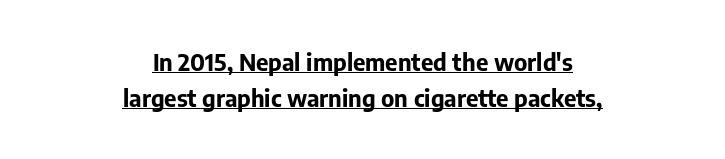
{"italic": "no", "bold": "yes", "underline": "yes", "align": "center", "line_spacing": "normal", "line_spacing_ratio": 1.5, "letter_spacing": "normal", "letter_spacing_em": 0.0, "glyph_px": 24}
